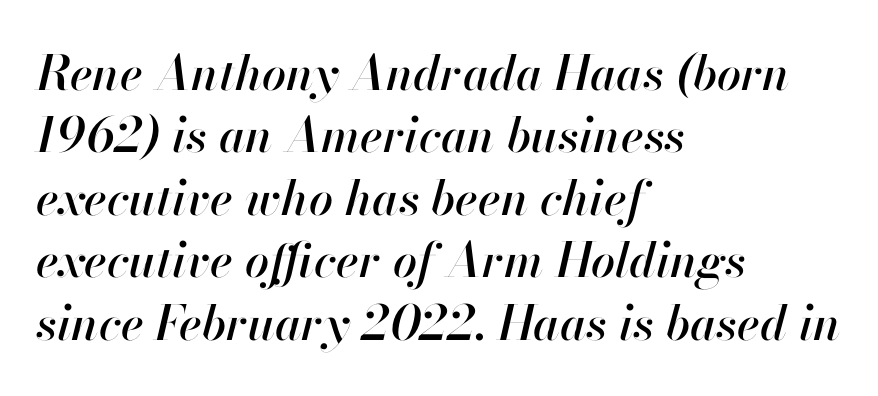
Nothing unusual about the tracking: characters are spaced as the font intends. You could not count columns in this text — the font is proportionally spaced. Quick note: italic. In CSS terms this would be text-align: left. The block of text has a typical density, with ordinary space between rows.
